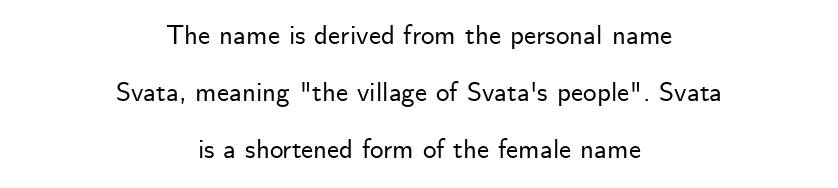
Q: Is the text italic (slanted)? A: No, it is upright.
Q: Is the text underlined? A: No.
Q: How is the paragraph aligned? A: Centered.
Q: Is the spacing between letters normal or unusually wide? A: Normal.
Q: Is the spacing between lines tight, normal or loose? A: Loose.
